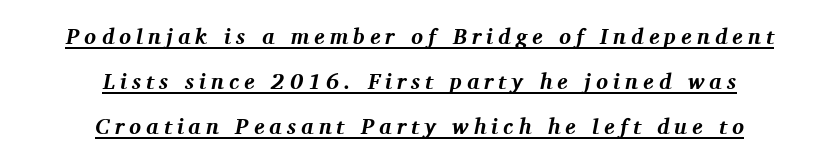
It's the slanting kind of type. Notice how thick the strokes are: this is what a full bold looks like. The setting favours the middle, as headings and verse often do. The horizontal fit of the characters is loose and conspicuously gappy. The designer dialed line spacing up above the default. What decoration does the sample have? An underline.
